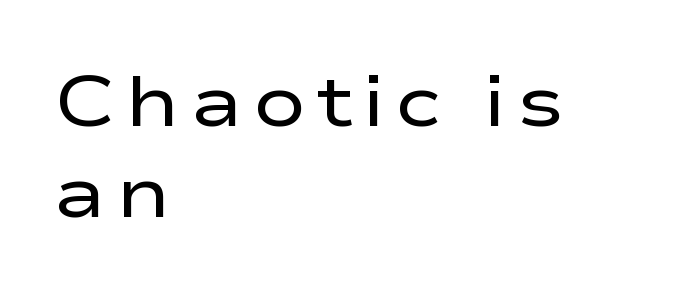
Leading: standard. Underline: absent. The typesetter chose a ragged-right arrangement here. Note the varied advance widths — an 'i' is clearly narrower than an 'm'.
